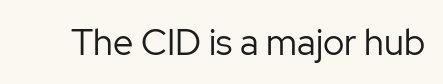
The image shows 36 px regular-weight sans-serif type, upright; set normal letter spacing, not underlined; low stroke contrast and a medium x-height.
